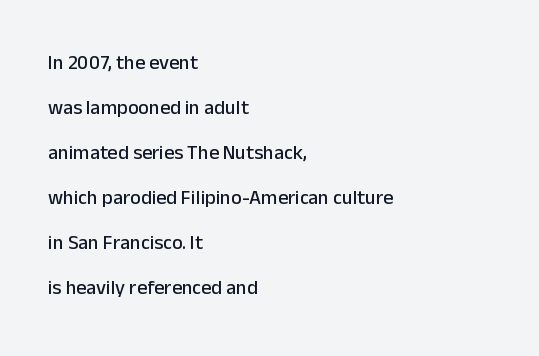
{"italic": "no", "underline": "no", "align": "left", "line_spacing": "loose", "line_spacing_ratio": 2.25, "letter_spacing": "normal", "letter_spacing_em": 0.0, "glyph_px": 20}
